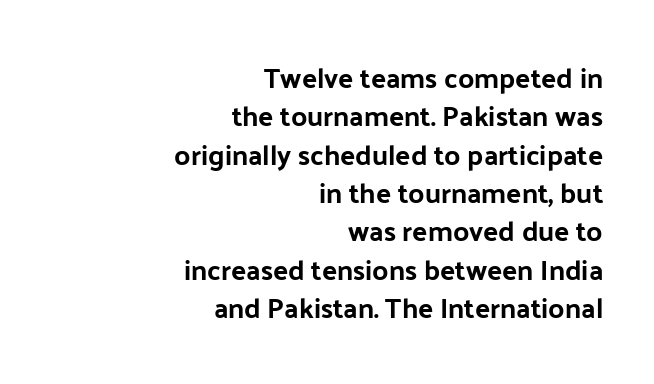
The image shows 28 px bold sans-serif type, upright; set right-aligned, normal line spacing (1.37x), normal letter spacing, not underlined; low stroke contrast and a medium x-height.
